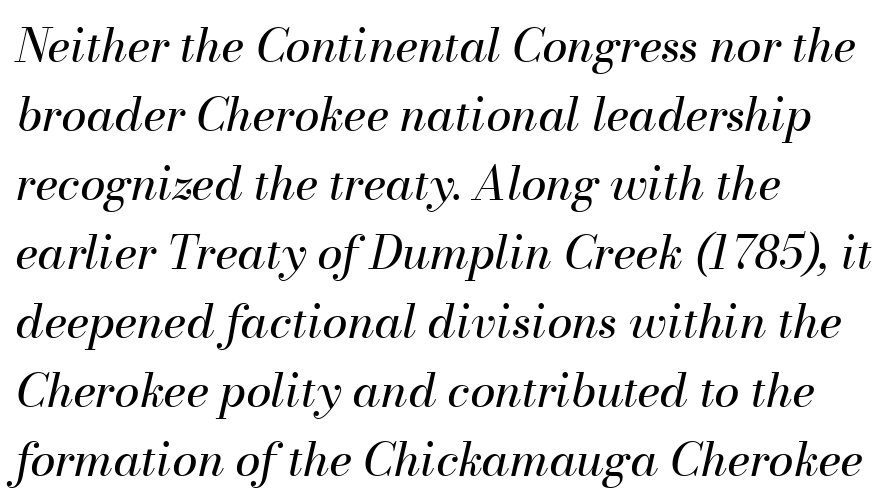
The image shows 46 px regular-weight type, italic (leaning right); set left-aligned, normal line spacing (1.5x), normal letter spacing, not underlined; medium stroke contrast and a small x-height.
